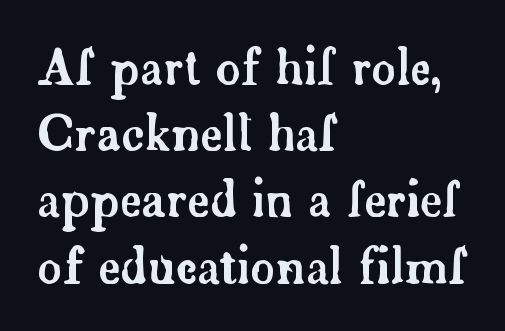
Observe the serifs anchoring each vertical stroke in this sample. Visually the block forms a straight wall on the left and a jagged coastline on the right. Anything drawn beneath the words? Only blank space. Regarding leading, the lines here are spaced in the standard way. Spacing verdict: proportional, widths tailored to each character. No extra tracking has been applied to these lines.
